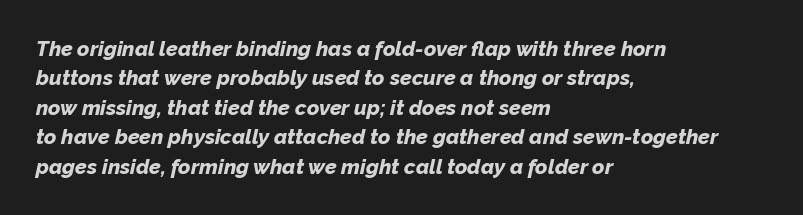
Which margin do the lines hug? The left one — the right edge is uneven. Compared with an ordinary text face, these strokes are far heavier — a full bold. Compared with typical paragraphs, the rows here are spaced about the same. The letters sit at their default tracking, neither squeezed nor spread.
